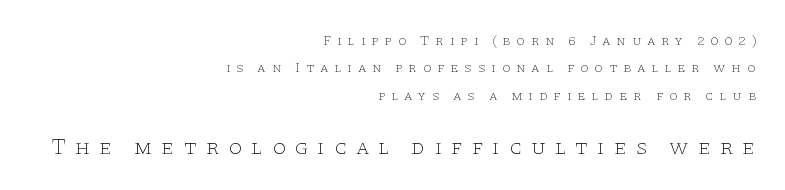
Q: Is the text bold? A: No.
Q: Is the text italic (slanted)? A: No, it is upright.
Q: Is the text underlined? A: No.
Q: How is the paragraph aligned? A: Right-aligned.
Q: Is the spacing between letters normal or unusually wide? A: Unusually wide.
Q: Is the spacing between lines tight, normal or loose? A: Loose.
Q: Which block of text is set in a larger size, the first (top) or the second (bottom)? A: The second (bottom) one.
